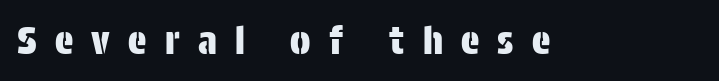
Q: Is the text italic (slanted)? A: No, it is upright.
Q: Is the typeface a serif or a sans-serif typeface? A: Sans-serif.
Q: Is the text underlined? A: No.
Q: Is the spacing between letters normal or unusually wide? A: Unusually wide.
Q: Width (condensed, normal, or wide)? A: Condensed.
Q: Stroke contrast? A: Low.
Q: x-height? A: Large.
Q: Monospaced? A: No.
